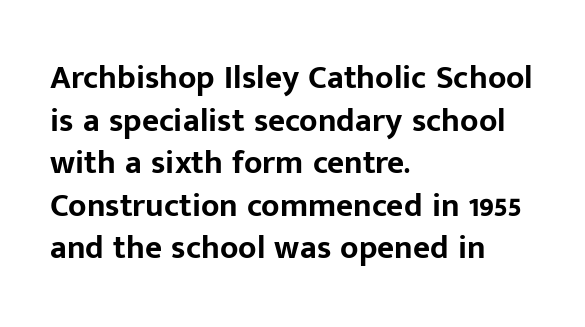
Q: Is the text bold? A: Yes.
Q: Is the text italic (slanted)? A: No, it is upright.
Q: Is the typeface a serif or a sans-serif typeface? A: Sans-serif.
Q: Is the text underlined? A: No.
Q: How is the paragraph aligned? A: Left-aligned.
Q: Is the spacing between letters normal or unusually wide? A: Normal.
Q: Is the spacing between lines tight, normal or loose? A: Normal.
Q: Width (condensed, normal, or wide)? A: Normal.
Q: Stroke contrast? A: Low.
Q: x-height? A: Medium.
Q: Monospaced? A: No.
